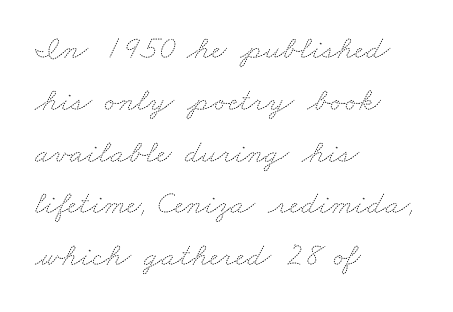
The image shows 33 px thin, wide type; set left-aligned, normal line spacing (1.57x), normal letter spacing, not underlined; medium stroke contrast and a small x-height.
